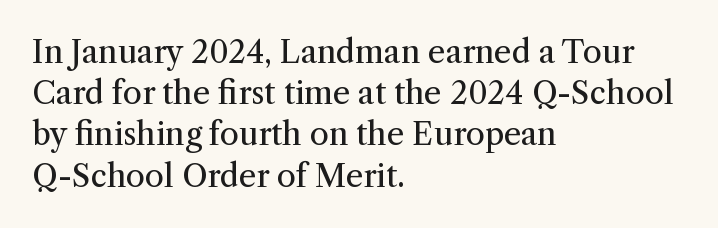
{"serif": "yes", "italic": "no", "bold": "no", "weight": "regular", "width": "normal", "stroke_contrast": "medium", "x_height": "medium", "monospaced": "no", "underline": "no", "align": "left", "line_spacing": "normal", "line_spacing_ratio": 1.33, "letter_spacing": "normal", "letter_spacing_em": 0.0, "glyph_px": 31}
